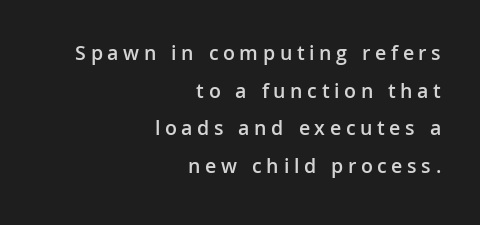
The image shows 21 px text type, upright; set right-aligned, line spacing 1.79x, unusually wide letter spacing (+0.22 em), not underlined.
